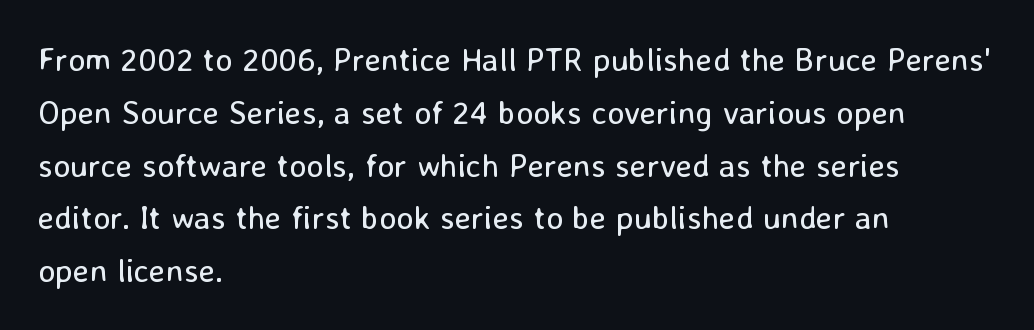
No word sits above an underline. This is sans-serif lettering, the kind often seen on screens and signage. A typesetter would mark this as roman, not italic. Observe the ordinary spacing: letters are neighbours, not strangers. Line beginnings align vertically; line endings do not.
